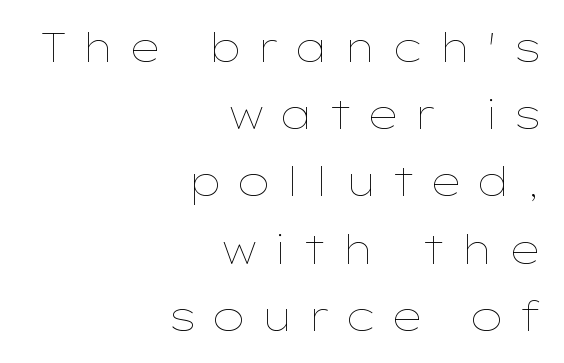
The image shows 40 px thin, wide type, upright; set right-aligned, normal line spacing (1.68x), unusually wide letter spacing (+0.34 em), not underlined; low stroke contrast and a medium x-height.
